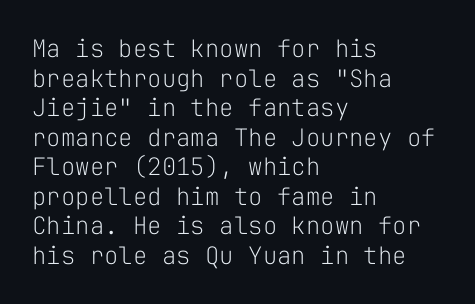
Q: Is the text bold? A: No.
Q: Is the text italic (slanted)? A: No, it is upright.
Q: Is the text underlined? A: No.
Q: How is the paragraph aligned? A: Left-aligned.
Q: Is the spacing between letters normal or unusually wide? A: Normal.
